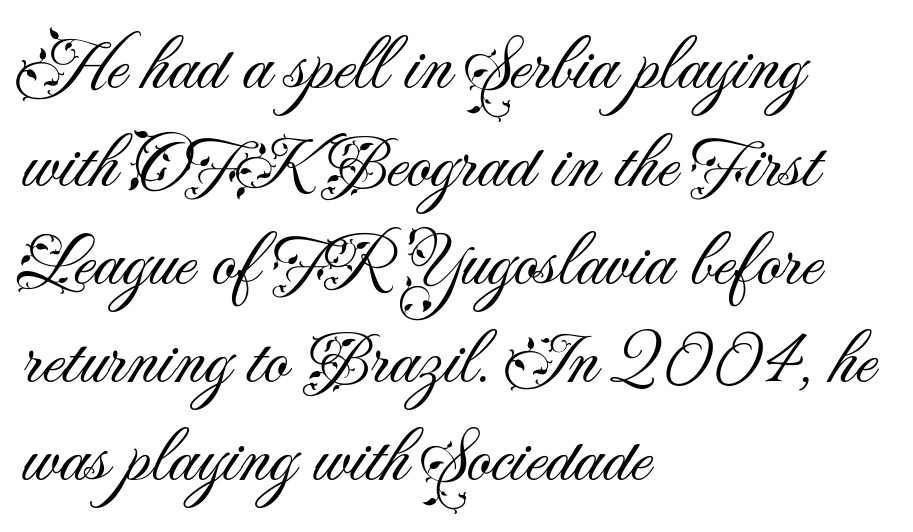
Q: Is the text bold? A: No.
Q: Is the text italic (slanted)? A: Yes.
Q: Is the typeface a serif or a sans-serif typeface? A: Sans-serif.
Q: Is the text underlined? A: No.
Q: How is the paragraph aligned? A: Left-aligned.
Q: Is the spacing between letters normal or unusually wide? A: Normal.
Q: Is the spacing between lines tight, normal or loose? A: Normal.
Q: Width (condensed, normal, or wide)? A: Normal.
Q: Stroke contrast? A: Medium.
Q: x-height? A: Small.
Q: Monospaced? A: No.
